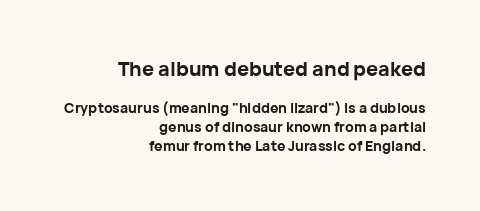
The image shows 20 px bold type, upright; set right-aligned, normal line spacing (1.38x), normal letter spacing, not underlined; the first (top) block is 1.43x larger.
